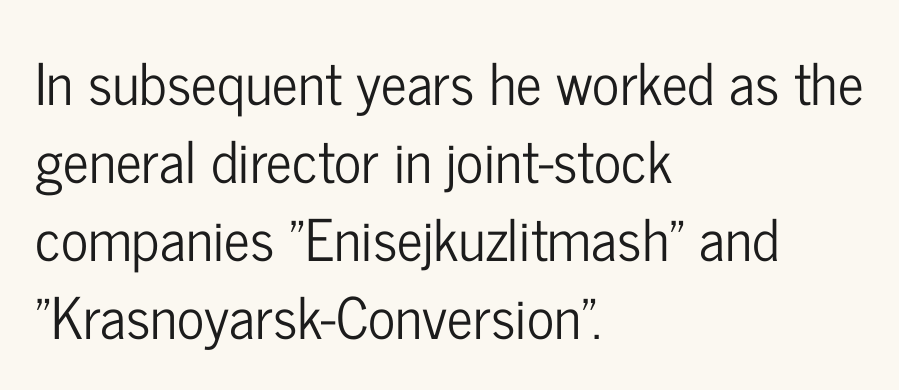
The image shows 57 px condensed sans-serif type, upright; set left-aligned, normal line spacing (1.37x), normal letter spacing, not underlined; low stroke contrast and a medium x-height.
